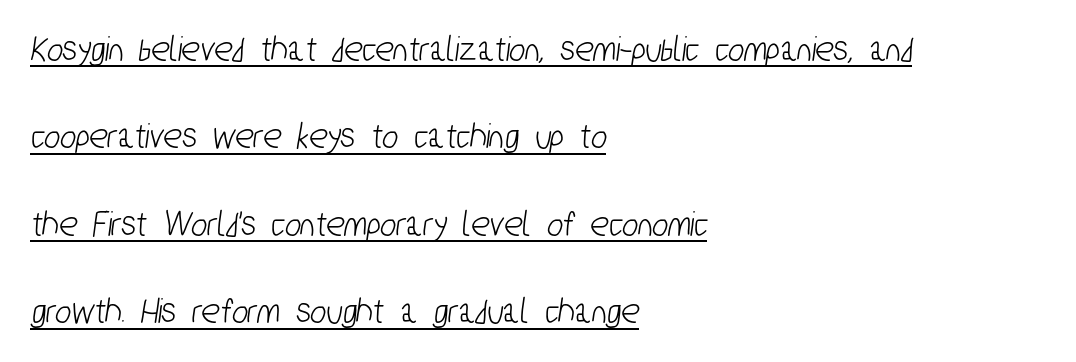
Q: Is the typeface a serif or a sans-serif typeface? A: Sans-serif.
Q: Is the text underlined? A: Yes.
Q: How is the paragraph aligned? A: Left-aligned.
Q: Is the spacing between letters normal or unusually wide? A: Normal.
Q: Is the spacing between lines tight, normal or loose? A: Loose.
Q: Width (condensed, normal, or wide)? A: Condensed.
Q: Stroke contrast? A: Low.
Q: x-height? A: Medium.
Q: Monospaced? A: No.
